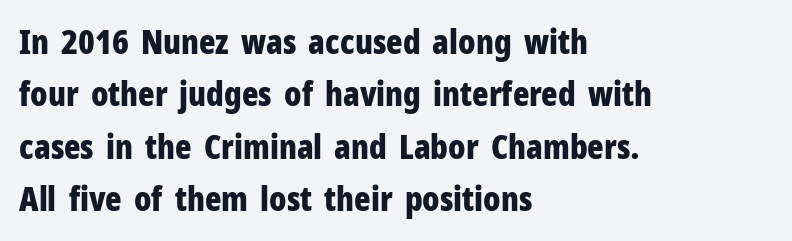
{"serif": "no", "italic": "no", "bold": "yes", "weight": "bold", "width": "condensed", "stroke_contrast": "low", "x_height": "medium", "monospaced": "no", "underline": "no", "align": "left", "line_spacing": "normal", "line_spacing_ratio": 1.54, "letter_spacing": "normal", "letter_spacing_em": 0.0, "glyph_px": 34}
